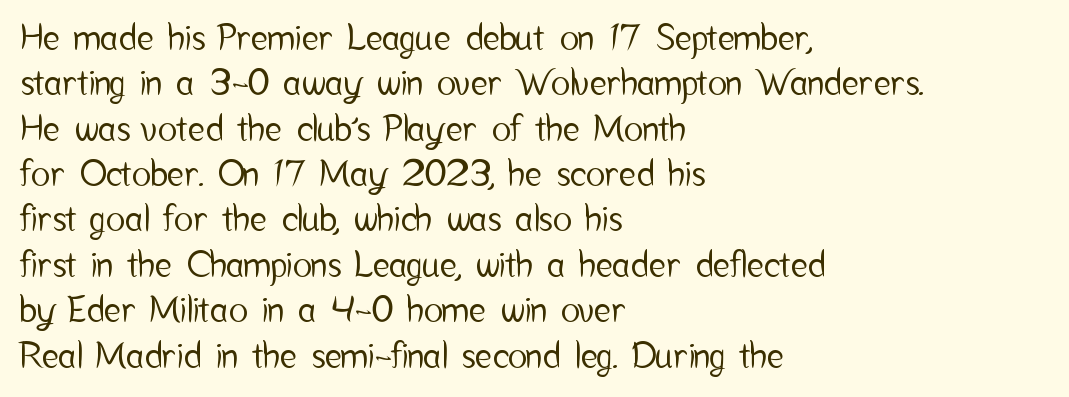
{"serif": "no", "italic": "no", "width": "condensed", "stroke_contrast": "low", "x_height": "medium", "monospaced": "no", "underline": "no", "align": "left", "line_spacing": "normal", "line_spacing_ratio": 1.26, "letter_spacing": "normal", "letter_spacing_em": 0.0, "glyph_px": 36}
